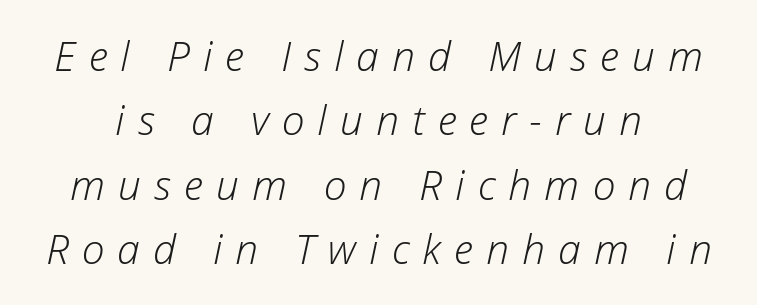
Evenly set lines give the paragraph a standard silhouette. Only glyphs here, with clear space below each row. The tracking jumps out immediately: characters are airy and widely separated. Proportional: the letters do not fall into vertical columns. Is the type slanted? Yes — the strokes lean at a clear angle.
